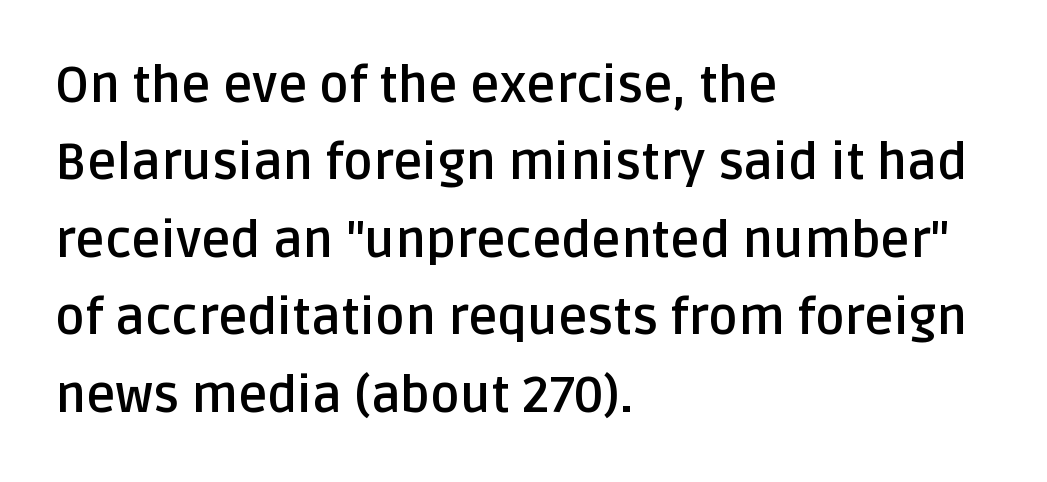
Q: Is the text bold? A: Yes.
Q: Is the text italic (slanted)? A: No, it is upright.
Q: Is the typeface a serif or a sans-serif typeface? A: Sans-serif.
Q: Is the text underlined? A: No.
Q: How is the paragraph aligned? A: Left-aligned.
Q: Is the spacing between letters normal or unusually wide? A: Normal.
Q: Is the spacing between lines tight, normal or loose? A: Normal.
Q: Width (condensed, normal, or wide)? A: Normal.
Q: Stroke contrast? A: Low.
Q: x-height? A: Large.
Q: Monospaced? A: No.
